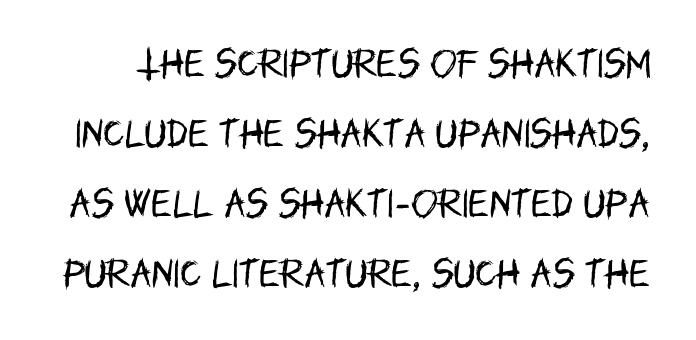
Q: Is the text bold? A: No.
Q: Is the text italic (slanted)? A: No, it is upright.
Q: Is the typeface a serif or a sans-serif typeface? A: Sans-serif.
Q: Is the text underlined? A: No.
Q: Is the spacing between letters normal or unusually wide? A: Normal.
Q: Is the spacing between lines tight, normal or loose? A: Loose.
Q: Width (condensed, normal, or wide)? A: Condensed.
Q: Stroke contrast? A: Low.
Q: x-height? A: Large.
Q: Monospaced? A: No.
